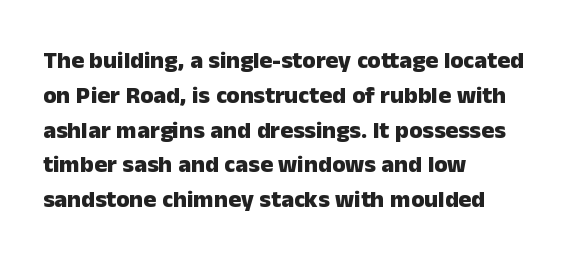
Q: Is the text bold? A: Yes.
Q: Is the text italic (slanted)? A: No, it is upright.
Q: Is the text underlined? A: No.
Q: How is the paragraph aligned? A: Left-aligned.
Q: Is the spacing between letters normal or unusually wide? A: Normal.
Q: Is the spacing between lines tight, normal or loose? A: Normal.
